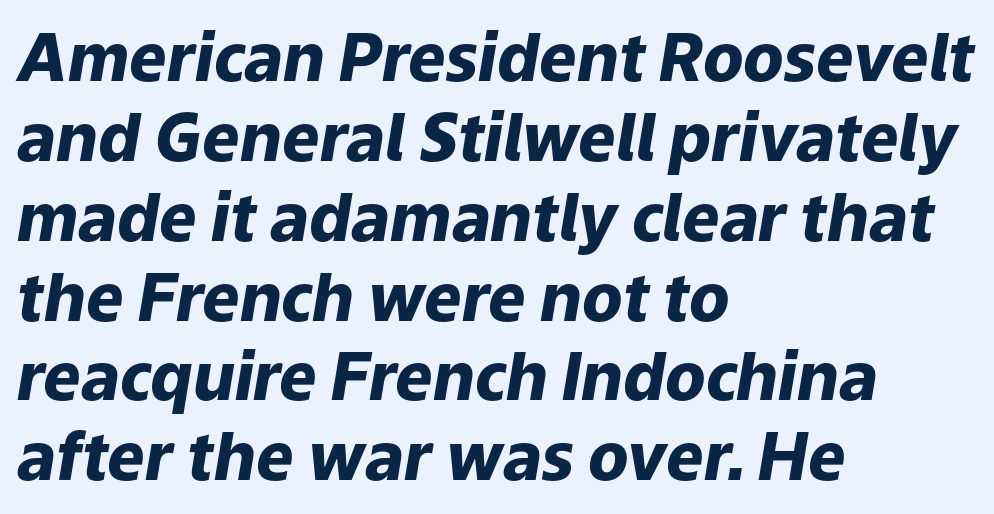
Q: Is the text bold? A: Yes.
Q: Is the text italic (slanted)? A: Yes, it leans right by about 9 degrees.
Q: Is the text underlined? A: No.
Q: How is the paragraph aligned? A: Left-aligned.
Q: Is the spacing between letters normal or unusually wide? A: Normal.
Q: Width (condensed, normal, or wide)? A: Normal.
Q: Stroke contrast? A: Low.
Q: x-height? A: Medium.
Q: Monospaced? A: No.
